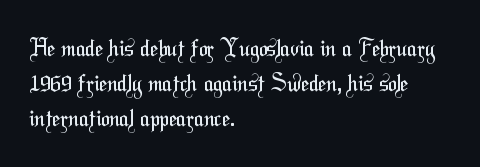
Q: Is the text bold? A: No.
Q: Is the text underlined? A: No.
Q: How is the paragraph aligned? A: Left-aligned.
Q: Is the spacing between letters normal or unusually wide? A: Normal.
Q: Is the spacing between lines tight, normal or loose? A: Normal.
